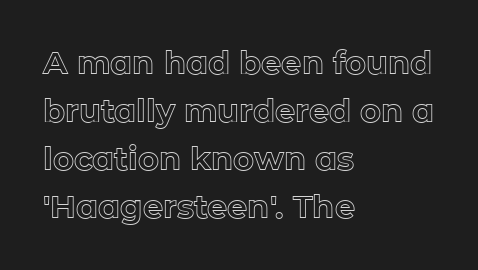
If you measured baseline to baseline, you'd find a middling distance. The setting favours the left margin, as ordinary paragraphs usually do. This rendering leaves character spacing at its baseline value. Rendered with straight, roman letterforms.
